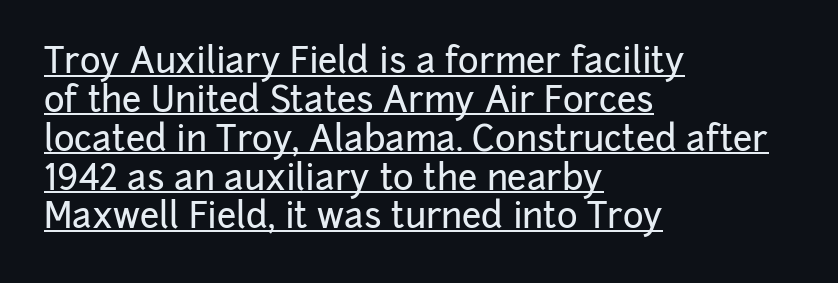
Like a heading marked for emphasis, these lines bear an underscore. These lines were composed using upright roman letters. The block of text is dense from top to bottom, with scant space between rows. Type style note: lacks serifs. Do the characters align in a grid? No, the font is proportional. This sample uses plain, unmodified letter spacing.
